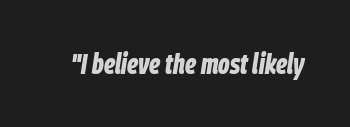
{"italic": "yes", "lean": "right", "slant_degrees": 9, "bold": "yes", "weight": "bold", "width": "condensed", "stroke_contrast": "low", "x_height": "large", "monospaced": "no", "underline": "no", "letter_spacing": "normal", "letter_spacing_em": 0.0, "glyph_px": 28}
